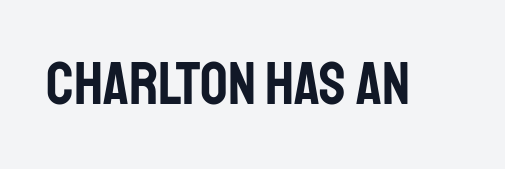
{"serif": "no", "italic": "no", "width": "condensed", "stroke_contrast": "low", "x_height": "large", "monospaced": "no", "underline": "no", "letter_spacing": "normal", "letter_spacing_em": 0.0, "glyph_px": 61}
